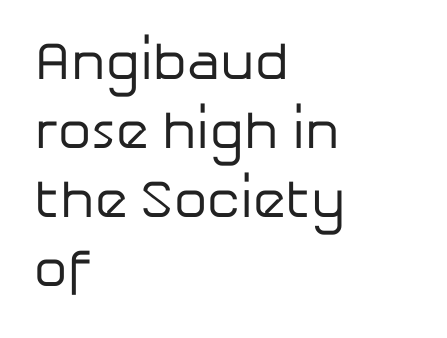
Q: Is the text bold? A: No.
Q: Is the text italic (slanted)? A: No, it is upright.
Q: Is the typeface a serif or a sans-serif typeface? A: Sans-serif.
Q: Is the text underlined? A: No.
Q: How is the paragraph aligned? A: Left-aligned.
Q: Is the spacing between letters normal or unusually wide? A: Normal.
Q: Is the spacing between lines tight, normal or loose? A: Normal.
Q: Width (condensed, normal, or wide)? A: Normal.
Q: Stroke contrast? A: Low.
Q: x-height? A: Medium.
Q: Monospaced? A: No.
